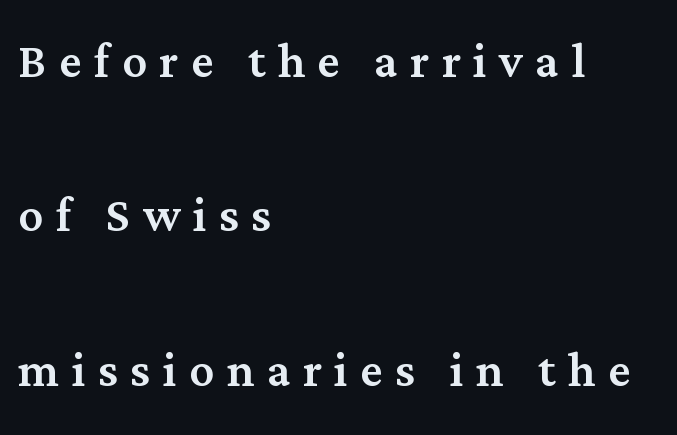
{"serif": "yes", "italic": "no", "width": "normal", "stroke_contrast": "medium", "x_height": "medium", "monospaced": "no", "underline": "no", "align": "left", "line_spacing": "loose", "line_spacing_ratio": 2.49, "letter_spacing": "wide", "letter_spacing_em": 0.2, "glyph_px": 62}
